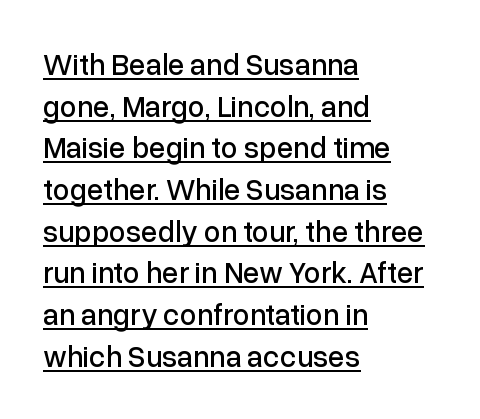
Q: Is the text italic (slanted)? A: No, it is upright.
Q: Is the typeface a serif or a sans-serif typeface? A: Sans-serif.
Q: Is the text underlined? A: Yes.
Q: How is the paragraph aligned? A: Left-aligned.
Q: Is the spacing between letters normal or unusually wide? A: Normal.
Q: Is the spacing between lines tight, normal or loose? A: Normal.
Q: Width (condensed, normal, or wide)? A: Normal.
Q: Stroke contrast? A: Low.
Q: x-height? A: Medium.
Q: Monospaced? A: No.
